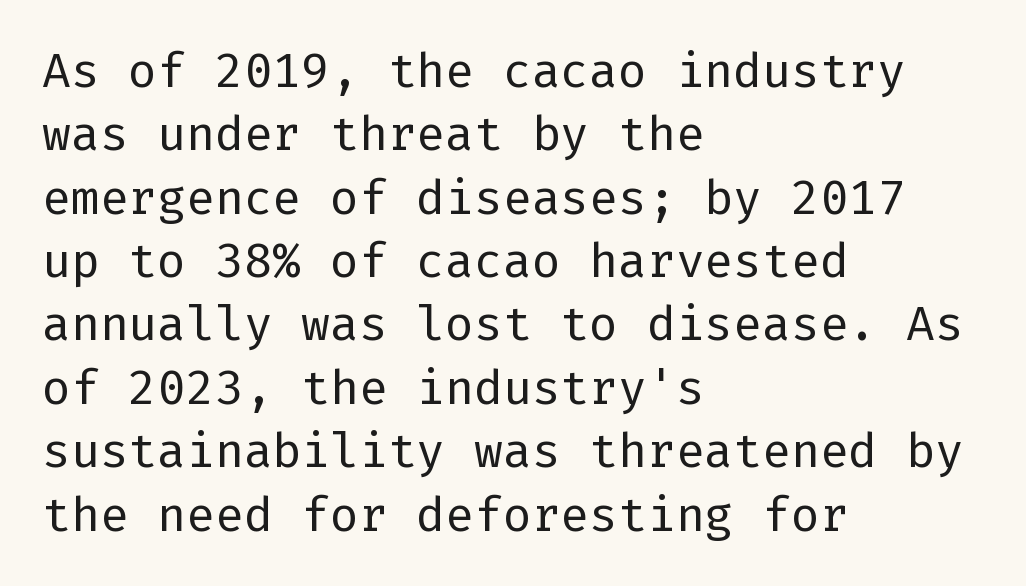
The image shows 48 px regular-weight sans-serif type, upright; set left-aligned, normal line spacing (1.32x), normal letter spacing, not underlined; low stroke contrast and a medium x-height.
